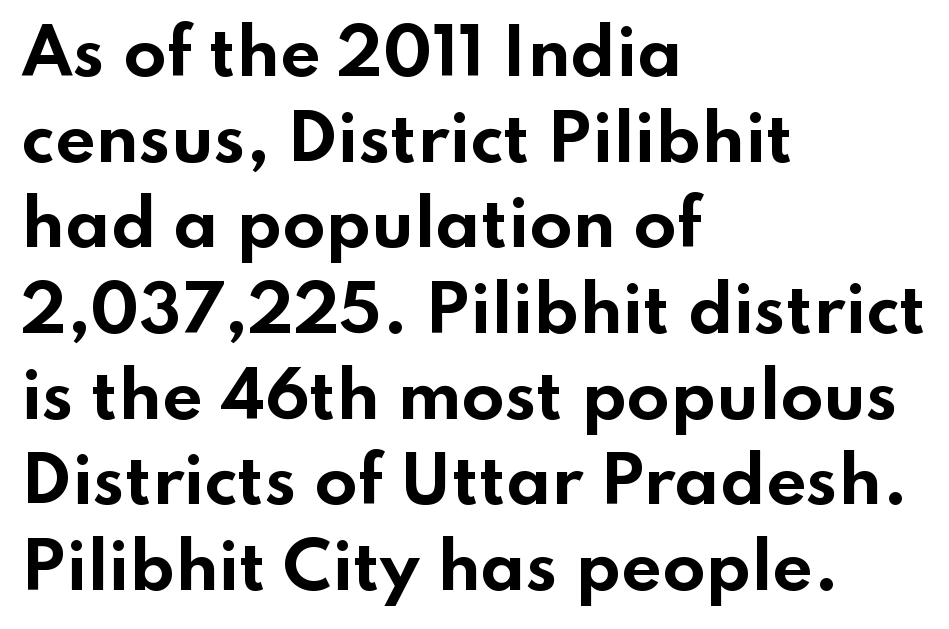
The image shows 63 px bold, wide sans-serif type, upright; set left-aligned, normal line spacing (1.36x), normal letter spacing, not underlined; low stroke contrast and a small x-height.
